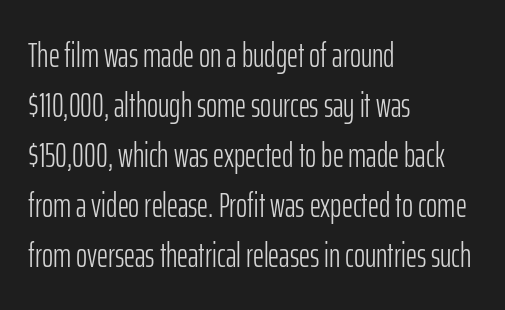
Q: Is the text bold? A: No.
Q: Is the text italic (slanted)? A: No, it is upright.
Q: Is the typeface a serif or a sans-serif typeface? A: Sans-serif.
Q: Is the text underlined? A: No.
Q: How is the paragraph aligned? A: Left-aligned.
Q: Is the spacing between letters normal or unusually wide? A: Normal.
Q: Is the spacing between lines tight, normal or loose? A: Normal.
Q: Width (condensed, normal, or wide)? A: Condensed.
Q: Stroke contrast? A: Low.
Q: x-height? A: Medium.
Q: Monospaced? A: No.
